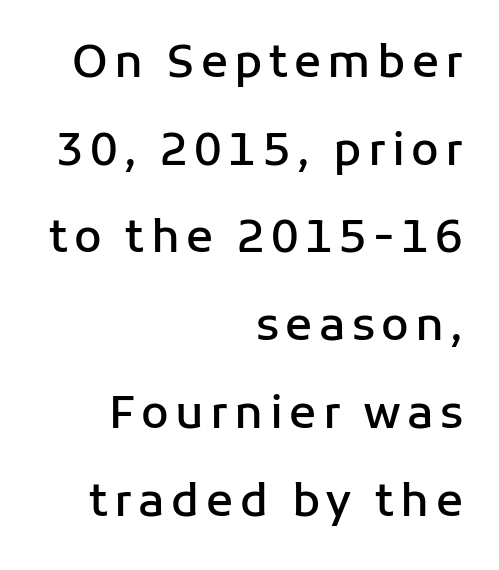
Q: Is the text bold? A: Semi-bold.
Q: Is the text italic (slanted)? A: No, it is upright.
Q: Is the typeface a serif or a sans-serif typeface? A: Sans-serif.
Q: Is the text underlined? A: No.
Q: How is the paragraph aligned? A: Right-aligned.
Q: Is the spacing between lines tight, normal or loose? A: Loose.
Q: Width (condensed, normal, or wide)? A: Normal.
Q: Stroke contrast? A: Low.
Q: x-height? A: Medium.
Q: Monospaced? A: No.
